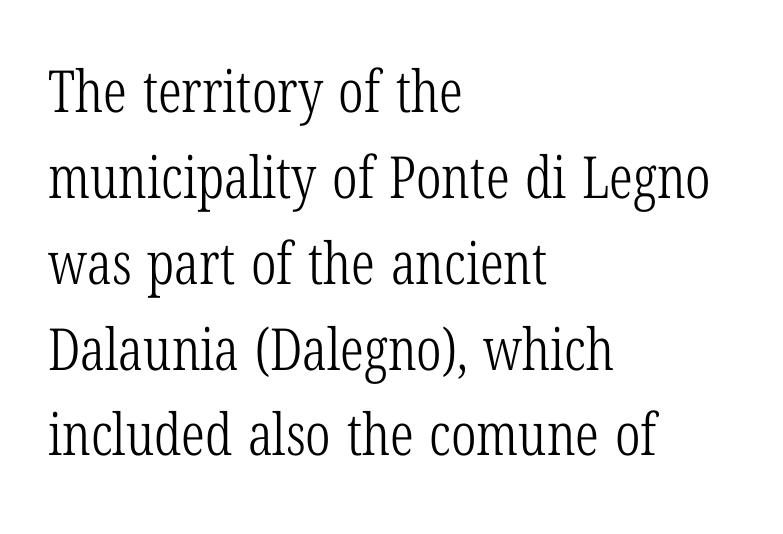
{"serif": "yes", "italic": "no", "bold": "no", "weight": "light", "width": "condensed", "stroke_contrast": "low", "x_height": "medium", "monospaced": "no", "underline": "no", "align": "left", "line_spacing": "normal", "line_spacing_ratio": 1.48, "letter_spacing": "normal", "letter_spacing_em": 0.0, "glyph_px": 58}
